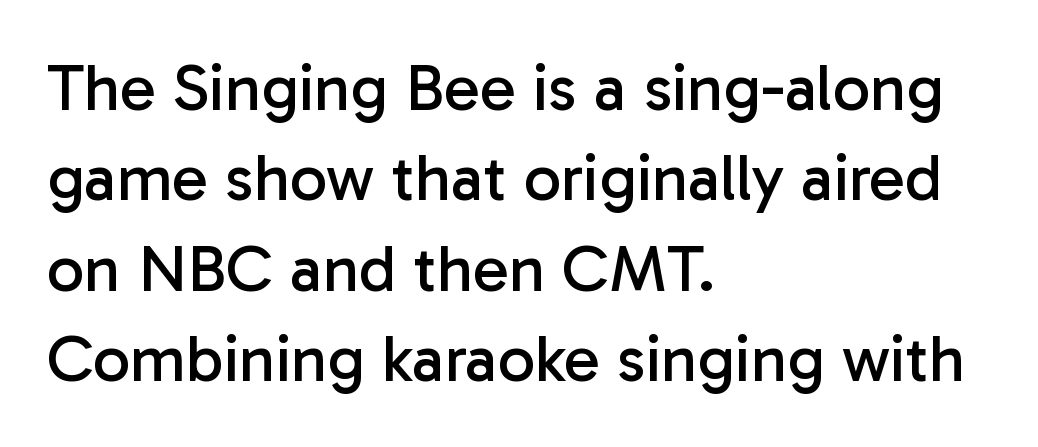
{"serif": "no", "italic": "no", "bold": "no", "weight": "regular", "width": "normal", "stroke_contrast": "low", "x_height": "medium", "monospaced": "no", "underline": "no", "align": "left", "line_spacing": "normal", "line_spacing_ratio": 1.37, "letter_spacing": "normal", "letter_spacing_em": 0.0, "glyph_px": 66}
